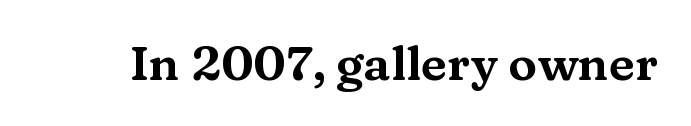
Is the letter spacing exaggerated? No — it looks like the ordinary default. Glance below the letters and you will spot only blank space. Type style note: has serifs. Note the varied advance widths — an 'i' is clearly narrower than an 'm'.
